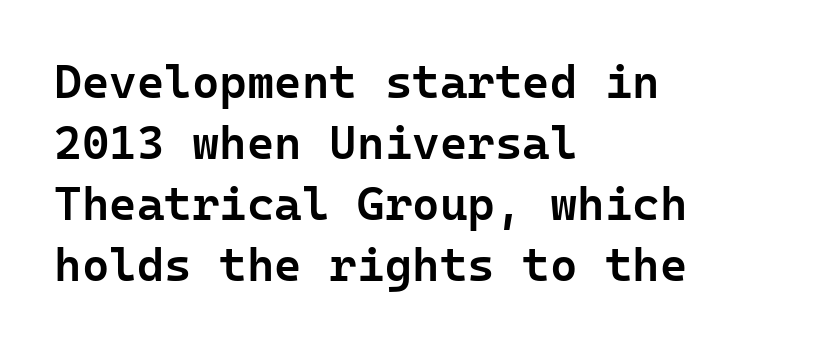
{"serif": "no", "italic": "no", "bold": "semi", "weight": "semibold", "width": "normal", "stroke_contrast": "low", "x_height": "medium", "underline": "no", "align": "left", "line_spacing": "normal", "line_spacing_ratio": 1.3, "letter_spacing": "normal", "letter_spacing_em": 0.0, "glyph_px": 47}
